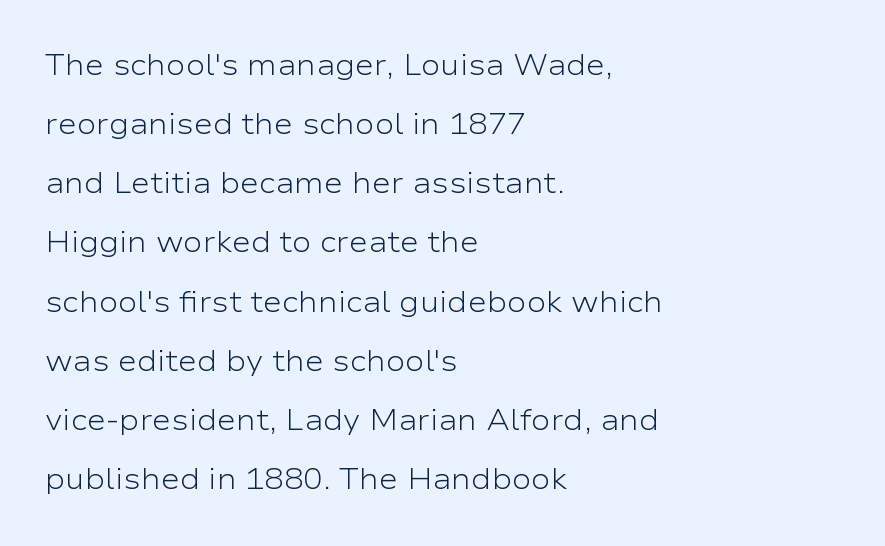
The image shows 29 px light, wide sans-serif type, upright; set left-aligned, loose line spacing (2.04x), normal letter spacing, not underlined; low stroke contrast and a medium x-height.
